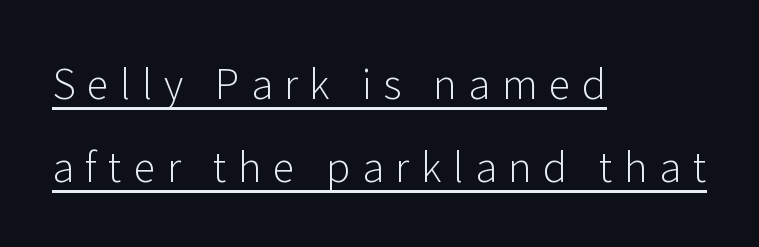
The image shows 40 px light sans-serif type, upright; set left-aligned, loose line spacing (2.08x), unusually wide letter spacing (+0.29 em), underlined; low stroke contrast and a medium x-height.
